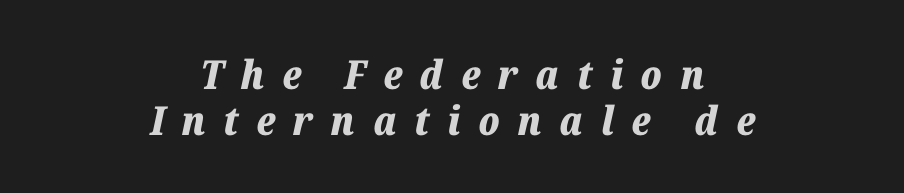
The baseline area is clear. Typeset on center — no edge is straight. Weight check: bold — yes, fully. Rendered with sloped, italic letterforms. A typesetter would call this leading minimal, almost set solid. Think of a printed novel: that variable character pitch is what you see here.
